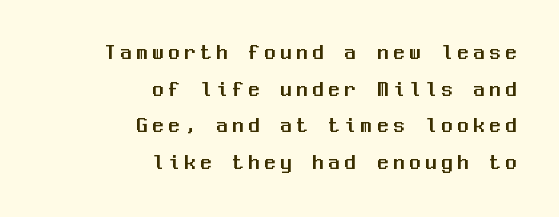
Q: Is the text italic (slanted)? A: No, it is upright.
Q: Is the text underlined? A: No.
Q: How is the paragraph aligned? A: Right-aligned.
Q: Is the spacing between letters normal or unusually wide? A: Unusually wide.
Q: Is the spacing between lines tight, normal or loose? A: Normal.
